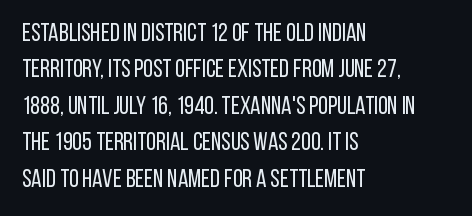
Q: Is the text bold? A: No.
Q: Is the text italic (slanted)? A: No, it is upright.
Q: Is the text underlined? A: No.
Q: How is the paragraph aligned? A: Left-aligned.
Q: Is the spacing between letters normal or unusually wide? A: Normal.
Q: Is the spacing between lines tight, normal or loose? A: Normal.
